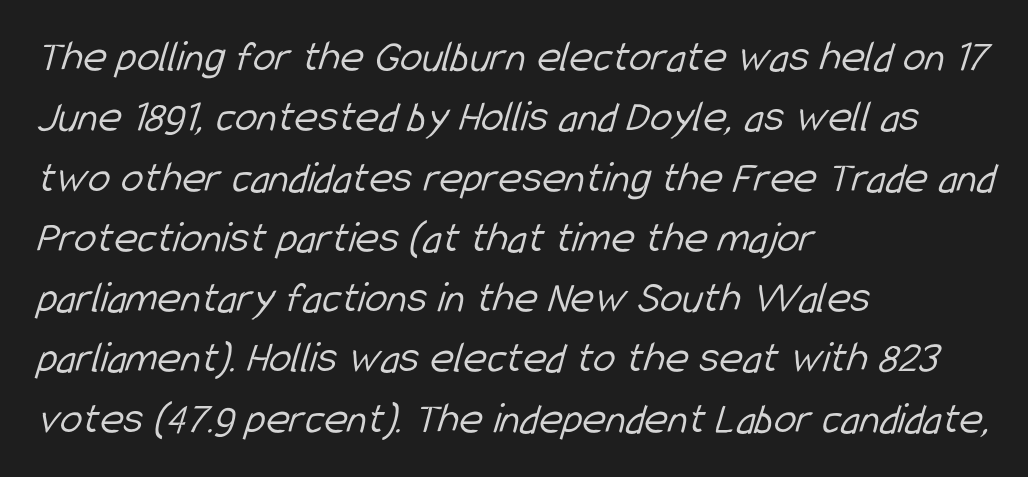
The image shows 45 px light, condensed sans-serif type; set left-aligned, normal line spacing (1.34x), normal letter spacing, not underlined; low stroke contrast and a medium x-height.
